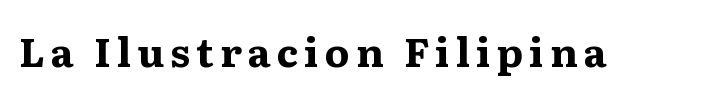
The image shows 40 px bold, wide serif type, upright; set not underlined; medium stroke contrast and a medium x-height.
